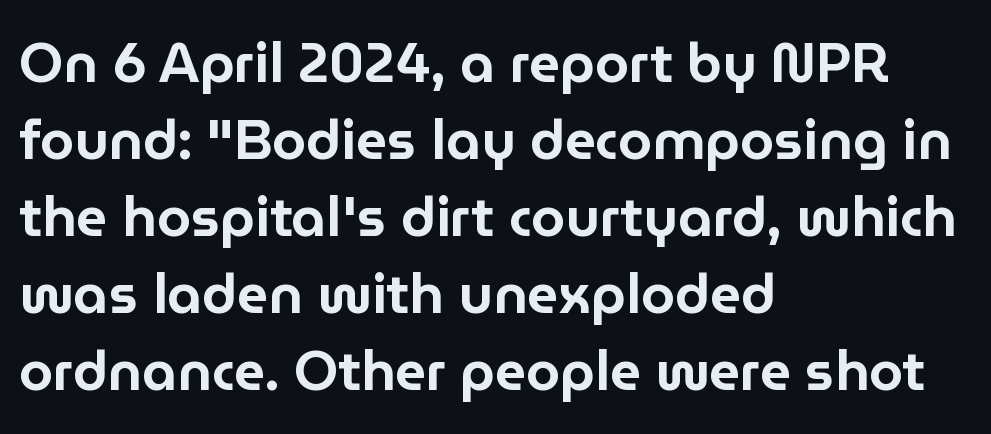
{"serif": "no", "italic": "no", "width": "normal", "stroke_contrast": "low", "x_height": "medium", "monospaced": "no", "underline": "no", "align": "left", "line_spacing": "normal", "line_spacing_ratio": 1.4, "letter_spacing": "normal", "letter_spacing_em": 0.0, "glyph_px": 55}
